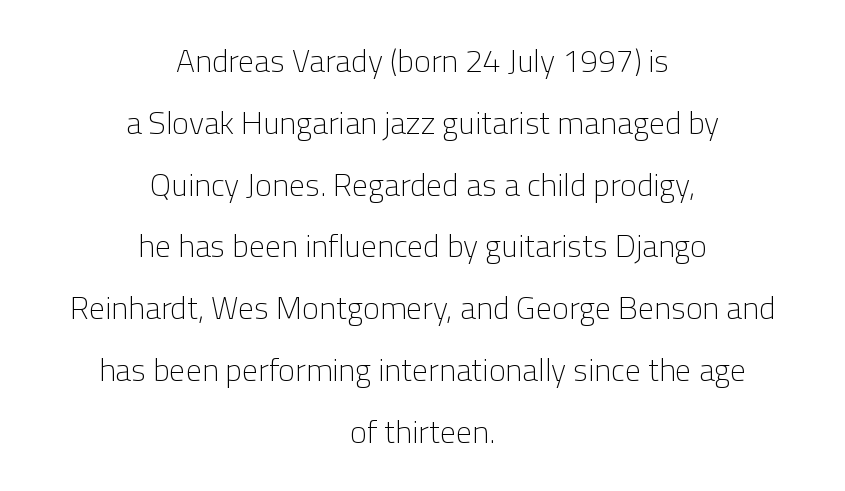
The image shows 32 px light sans-serif type, upright; set centered, loose line spacing (1.93x), normal letter spacing, not underlined; low stroke contrast and a medium x-height.
